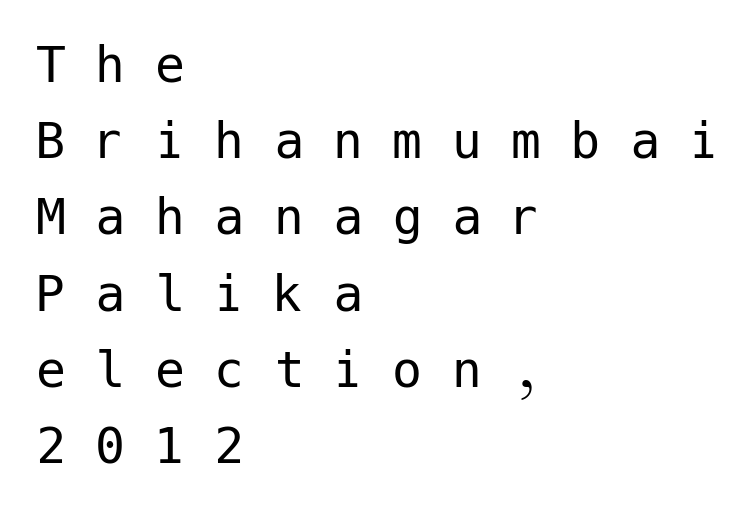
{"serif": "no", "italic": "no", "bold": "no", "weight": "regular", "width": "normal", "stroke_contrast": "low", "x_height": "medium", "underline": "no", "align": "left", "line_spacing": "normal", "line_spacing_ratio": 1.27, "letter_spacing": "wide", "letter_spacing_em": 0.49, "glyph_px": 60}
